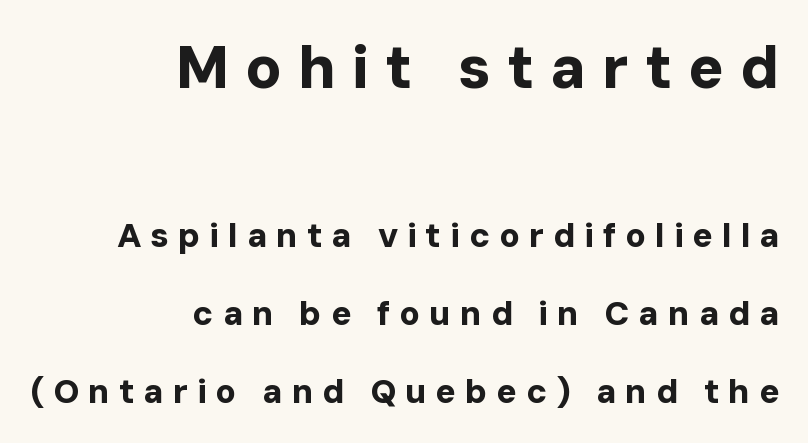
Q: Is the text bold? A: Yes.
Q: Is the text italic (slanted)? A: No, it is upright.
Q: Is the typeface a serif or a sans-serif typeface? A: Sans-serif.
Q: Is the text underlined? A: No.
Q: How is the paragraph aligned? A: Right-aligned.
Q: Is the spacing between letters normal or unusually wide? A: Unusually wide.
Q: Is the spacing between lines tight, normal or loose? A: Loose.
Q: Which block of text is set in a larger size, the first (top) or the second (bottom)? A: The first (top) one.
Q: Width (condensed, normal, or wide)? A: Normal.
Q: Stroke contrast? A: Low.
Q: x-height? A: Medium.
Q: Monospaced? A: No.
